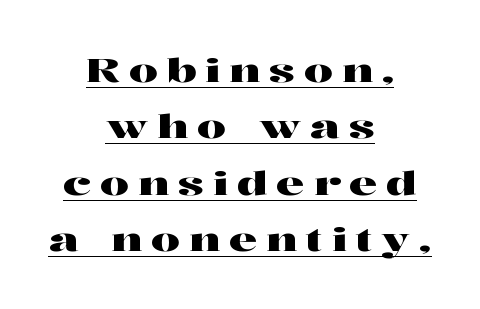
Q: Is the text italic (slanted)? A: No, it is upright.
Q: Is the typeface a serif or a sans-serif typeface? A: Serif.
Q: Is the text underlined? A: Yes.
Q: How is the paragraph aligned? A: Centered.
Q: Is the spacing between letters normal or unusually wide? A: Unusually wide.
Q: Width (condensed, normal, or wide)? A: Wide.
Q: Stroke contrast? A: High.
Q: x-height? A: Medium.
Q: Monospaced? A: No.
